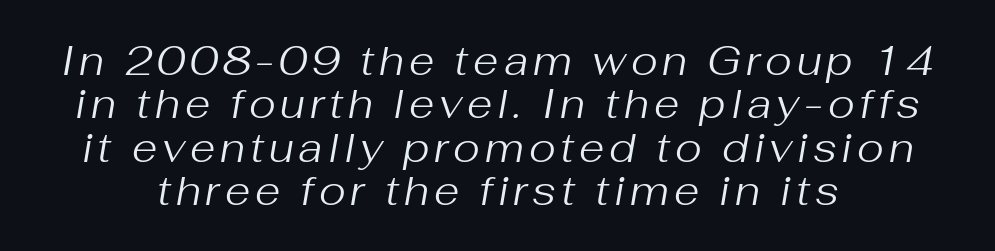
Character widths vary here, with narrow letters taking less room than wide ones. Cramped leading. If you drew a line through each stem, it would be angled. Clear beneath every line of the passage. Counters stay open thanks to moderate or lighter strokes.
